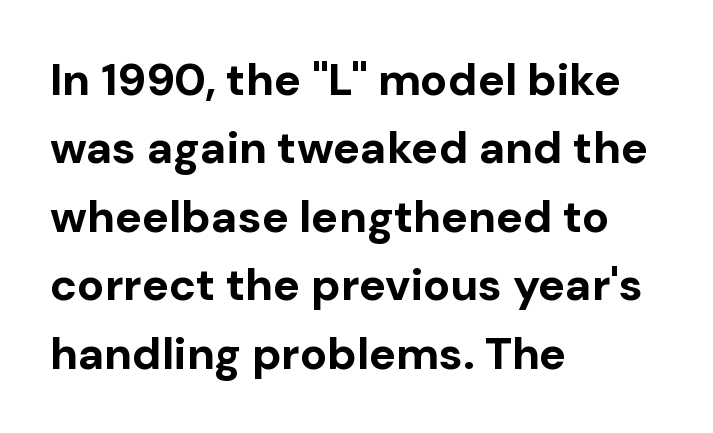
In terms of leading, this rendering sits right in the middle. The tracking reads as untouched default to a designer's eye. These lines are rendered in a variable-pitch font. These lines were composed using upright roman letters. Stroke thickness is high; the sample reads as a true bold. Words float on clear page, feet unadorned.
